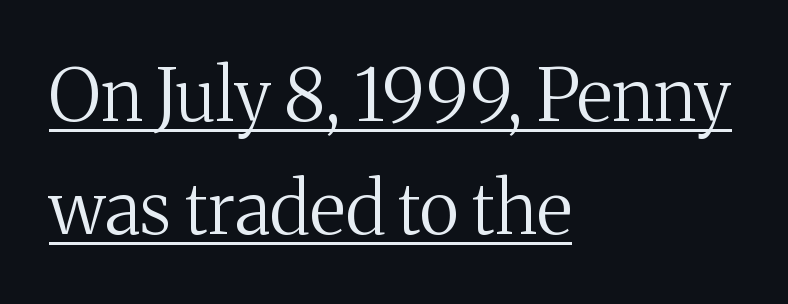
The image shows 73 px regular-weight serif type, upright; set left-aligned, normal line spacing (1.55x), normal letter spacing, underlined; medium stroke contrast and a medium x-height.
